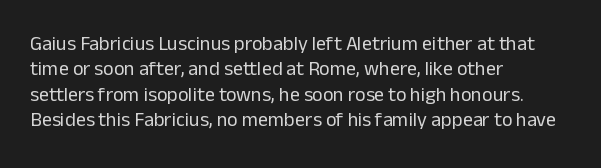
{"italic": "no", "bold": "no", "underline": "no", "align": "left", "line_spacing": "normal", "line_spacing_ratio": 1.27, "letter_spacing": "normal", "letter_spacing_em": 0.0, "glyph_px": 20}
